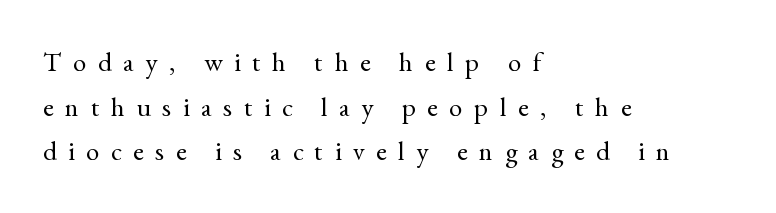
This rendering uses left alignment, leaving the right contour irregular. Ordinary non-slanted type is in use. The letterforms sit at book weight or below. The space between consecutive lines is moderate.
